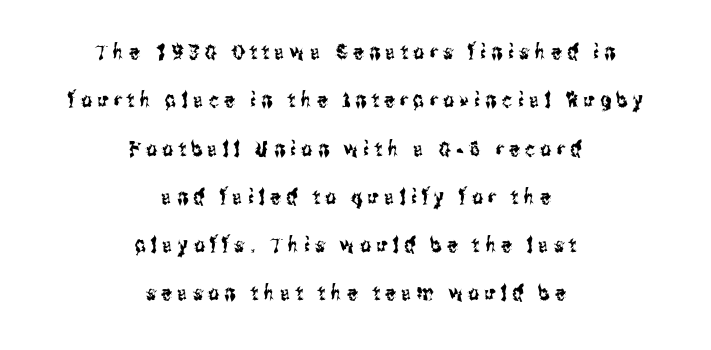
{"italic": "no", "underline": "no", "align": "center", "line_spacing": "loose", "line_spacing_ratio": 2.3, "letter_spacing": "wide", "letter_spacing_em": 0.26, "glyph_px": 21}
